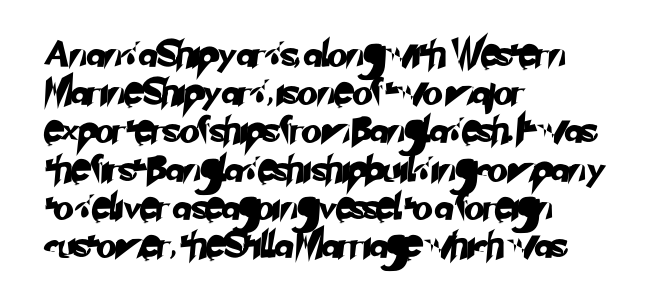
Q: Is the text underlined? A: No.
Q: How is the paragraph aligned? A: Left-aligned.
Q: Is the spacing between letters normal or unusually wide? A: Normal.
Q: Is the spacing between lines tight, normal or loose? A: Normal.
